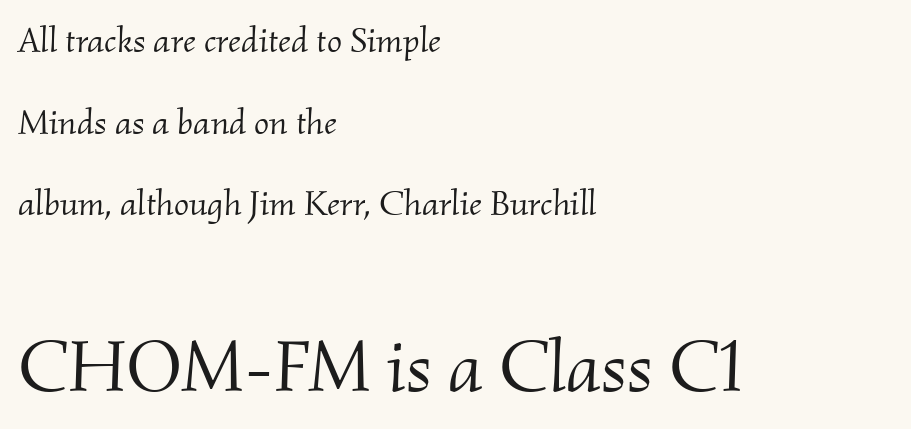
Small tapered or slab feet sit at the stroke ends, so this counts as serif. This block would shrink considerably if given ordinary leading; it's expanded now. Caption: multi-line text, flush left, ragged right. Glyph-to-glyph distance matches everyday printed text. Slanted lettering throughout.
